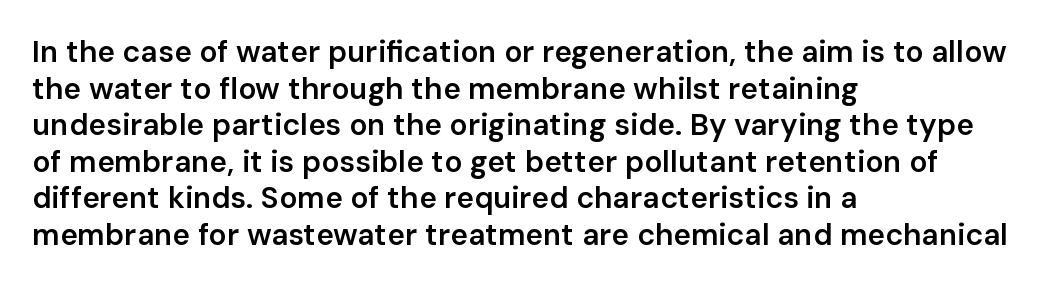
The image shows 30 px semibold sans-serif type, upright; set left-aligned, line spacing 1.22x, normal letter spacing, not underlined; low stroke contrast and a medium x-height.
